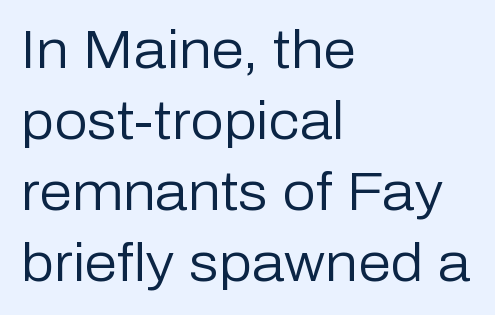
{"serif": "no", "italic": "no", "bold": "no", "weight": "regular", "width": "normal", "stroke_contrast": "low", "x_height": "medium", "monospaced": "no", "underline": "no", "align": "left", "line_spacing": "normal", "line_spacing_ratio": 1.34, "letter_spacing": "normal", "letter_spacing_em": 0.0, "glyph_px": 53}
